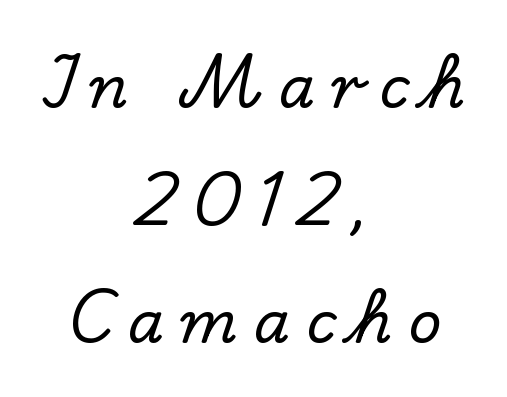
{"serif": "yes", "width": "normal", "stroke_contrast": "low", "x_height": "small", "monospaced": "no", "underline": "no", "align": "center", "line_spacing": "loose", "line_spacing_ratio": 2.03, "letter_spacing": "wide", "letter_spacing_em": 0.28, "glyph_px": 58}
